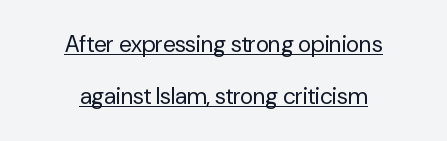
Q: Is the text bold? A: No.
Q: Is the text italic (slanted)? A: No, it is upright.
Q: Is the text underlined? A: Yes.
Q: How is the paragraph aligned? A: Centered.
Q: Is the spacing between letters normal or unusually wide? A: Normal.
Q: Is the spacing between lines tight, normal or loose? A: Loose.
